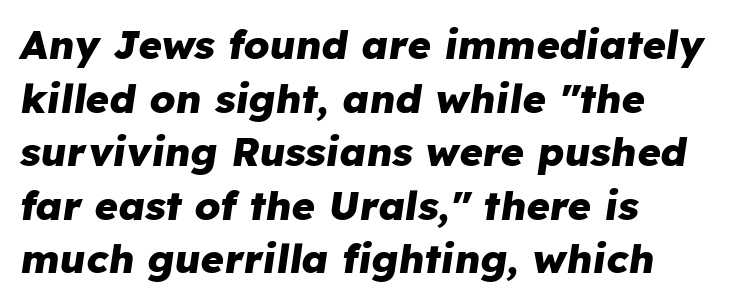
{"italic": "yes", "lean": "right", "slant_degrees": 8, "bold": "yes", "weight": "heavy", "width": "normal", "stroke_contrast": "low", "x_height": "medium", "monospaced": "no", "underline": "no", "align": "left", "line_spacing": "normal", "line_spacing_ratio": 1.34, "letter_spacing": "normal", "letter_spacing_em": 0.0, "glyph_px": 40}
